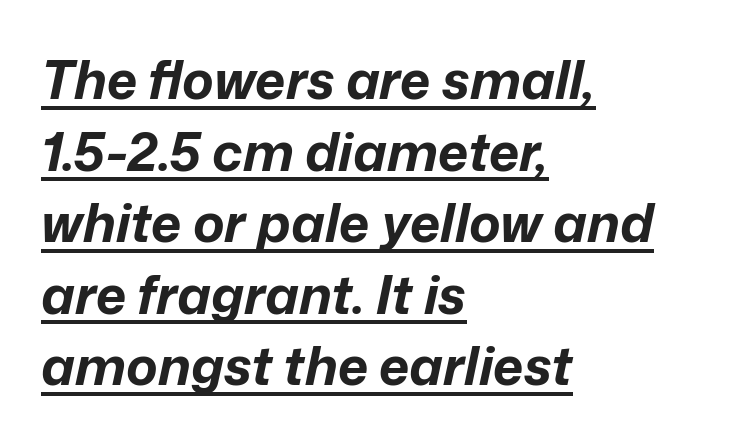
The typesetter has applied underlining to the passage shown. Which margin do the lines hug? The left one — the right edge is uneven. Do the characters align in a grid? No, the font is proportional. Regular leading.
